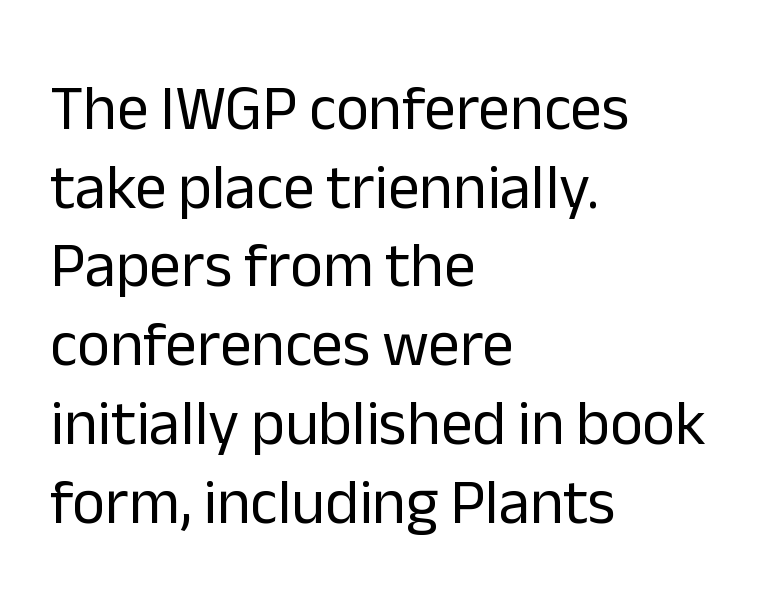
Q: Is the text bold? A: No.
Q: Is the text italic (slanted)? A: No, it is upright.
Q: Is the typeface a serif or a sans-serif typeface? A: Sans-serif.
Q: Is the text underlined? A: No.
Q: How is the paragraph aligned? A: Left-aligned.
Q: Is the spacing between letters normal or unusually wide? A: Normal.
Q: Is the spacing between lines tight, normal or loose? A: Normal.
Q: Width (condensed, normal, or wide)? A: Normal.
Q: Stroke contrast? A: Low.
Q: x-height? A: Medium.
Q: Monospaced? A: No.
